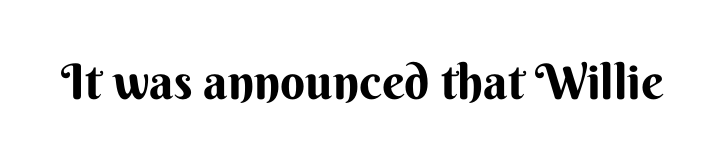
{"serif": "no", "italic": "no", "bold": "yes", "weight": "bold", "width": "normal", "stroke_contrast": "medium", "x_height": "small", "monospaced": "no", "underline": "no", "letter_spacing": "normal", "letter_spacing_em": 0.0, "glyph_px": 49}
